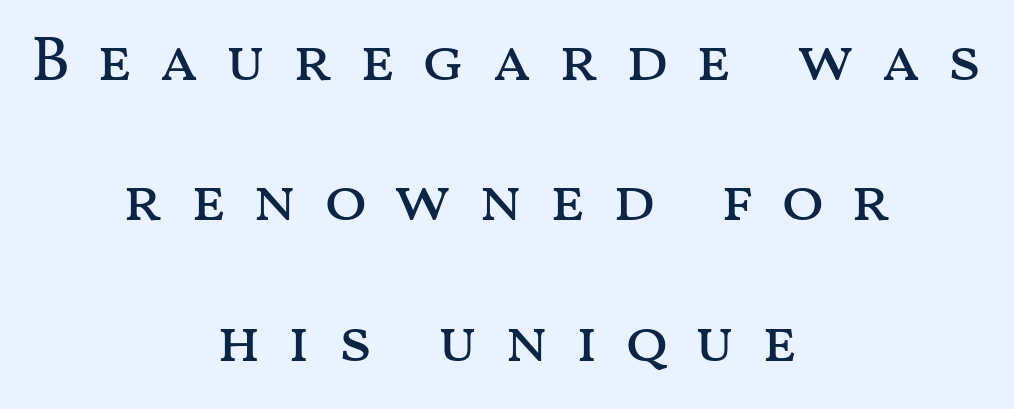
The characters are drawn with everyday or finer stroke widths. The rendering uses natural spacing where letterforms have individual widths. The gaps between neighbouring characters are conspicuously large. Compared with a flush-left layout, this one balances lines on the center instead. No italicization has been applied; the sample stays upright.
